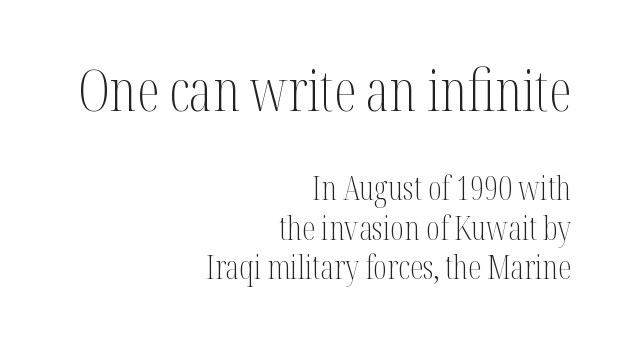
Rule under the text: the space is simply empty. Note: larger setting up top, smaller setting below. Teacher's note: observe the even right margin — that is flush-right alignment. Character widths vary here, with narrow letters taking less room than wide ones. Ascenders rise straight up at ninety degrees. Unlike a clean sans, this face finishes its strokes with serifs.
